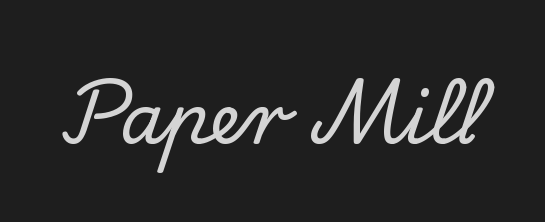
The image shows 70 px serif type; set normal letter spacing, not underlined; low stroke contrast and a small x-height.
